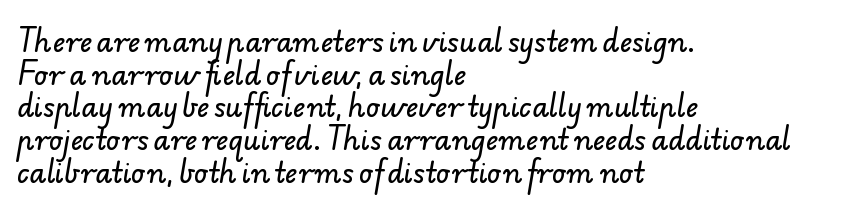
Q: Is the text underlined? A: No.
Q: How is the paragraph aligned? A: Left-aligned.
Q: Is the spacing between letters normal or unusually wide? A: Normal.
